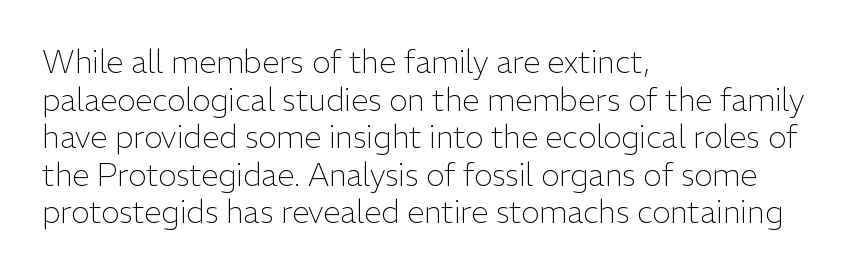
The image shows 31 px light sans-serif type, upright; set left-aligned, line spacing 1.21x, normal letter spacing, not underlined; low stroke contrast and a medium x-height.
